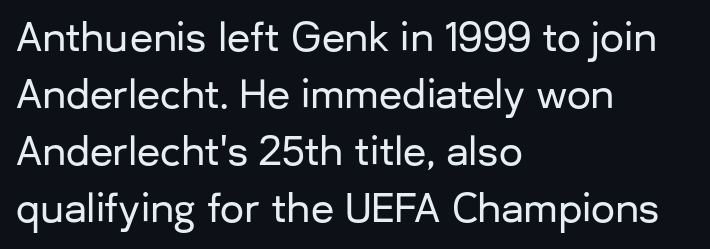
Q: Is the text italic (slanted)? A: No, it is upright.
Q: Is the typeface a serif or a sans-serif typeface? A: Sans-serif.
Q: Is the text underlined? A: No.
Q: How is the paragraph aligned? A: Left-aligned.
Q: Is the spacing between letters normal or unusually wide? A: Normal.
Q: Is the spacing between lines tight, normal or loose? A: Normal.
Q: Width (condensed, normal, or wide)? A: Normal.
Q: Stroke contrast? A: Low.
Q: x-height? A: Medium.
Q: Monospaced? A: No.
